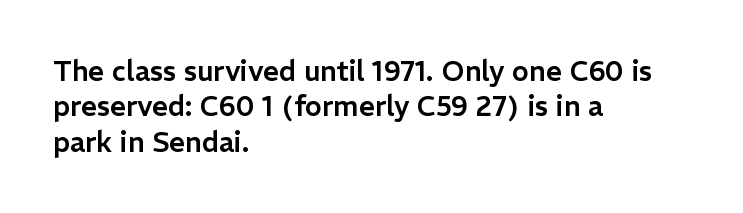
{"serif": "no", "italic": "no", "width": "normal", "stroke_contrast": "low", "x_height": "medium", "monospaced": "no", "underline": "no", "align": "left", "line_spacing": "normal", "line_spacing_ratio": 1.26, "letter_spacing": "normal", "letter_spacing_em": 0.0, "glyph_px": 28}
